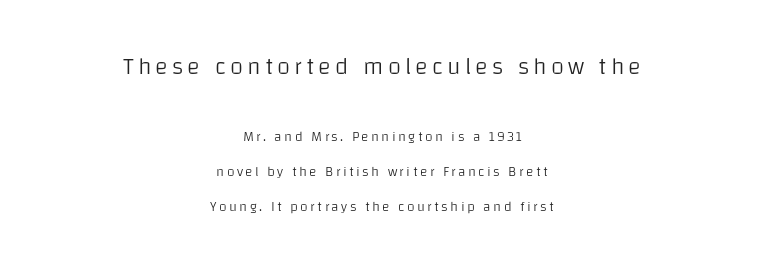
The weight would be labelled regular, book, light, or lighter still. Line starts and ends both wander, symmetrically. Italic: no, the glyphs are upright roman. Whoever set this chose breathing room over compactness in the vertical rhythm.
